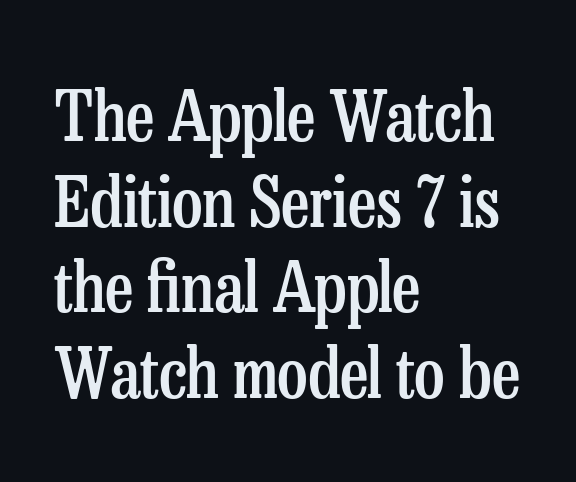
Q: Is the text bold? A: Semi-bold.
Q: Is the text italic (slanted)? A: No, it is upright.
Q: Is the typeface a serif or a sans-serif typeface? A: Serif.
Q: Is the text underlined? A: No.
Q: How is the paragraph aligned? A: Left-aligned.
Q: Is the spacing between letters normal or unusually wide? A: Normal.
Q: Width (condensed, normal, or wide)? A: Condensed.
Q: Stroke contrast? A: Low.
Q: x-height? A: Medium.
Q: Monospaced? A: No.
